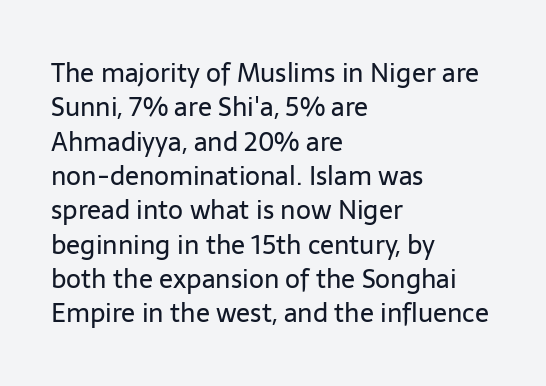
The image shows 26 px text type, upright; set left-aligned, normal line spacing (1.32x), normal letter spacing, not underlined.
